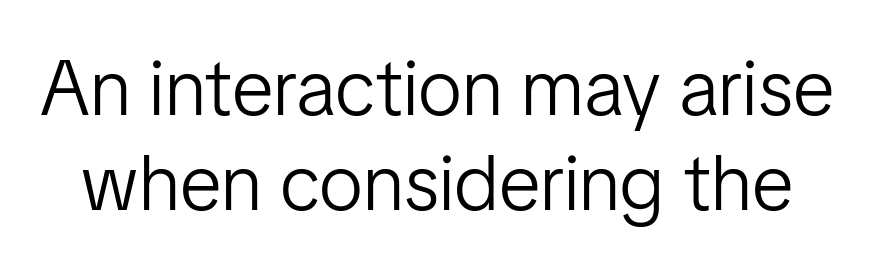
The image shows 78 px light sans-serif type, upright; set line spacing 1.22x, normal letter spacing, not underlined; low stroke contrast and a medium x-height.
